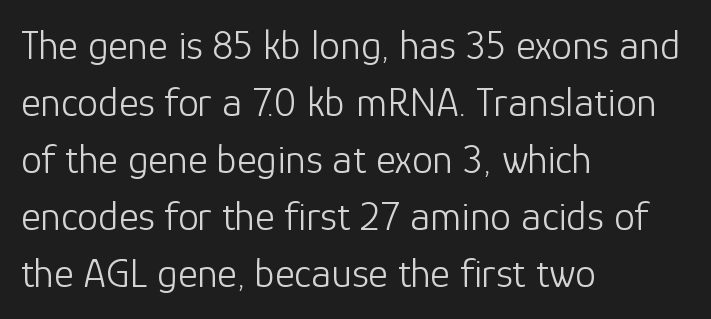
Evenly set lines give the paragraph a standard silhouette. Underline: absent. The lines in this sample share a left origin and differ only in where they stop. Characters follow at the spacing the type designer built in.
